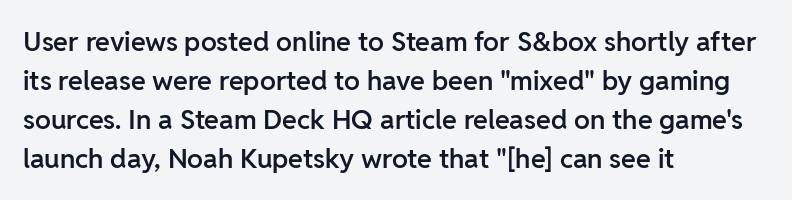
The image shows 27 px text type, upright; set left-aligned, normal line spacing (1.45x), normal letter spacing, not underlined.
